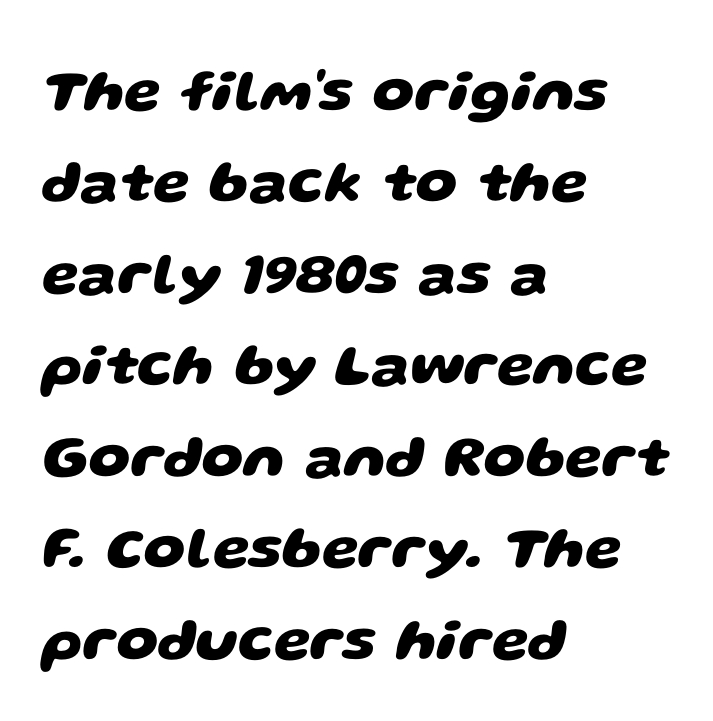
Character widths vary here, with narrow letters taking less room than wide ones. The designer went with a sans here, leaving each stem footless. The strokes are fattened all the way to bold. The face used here is rendered with its standard letterfit.
